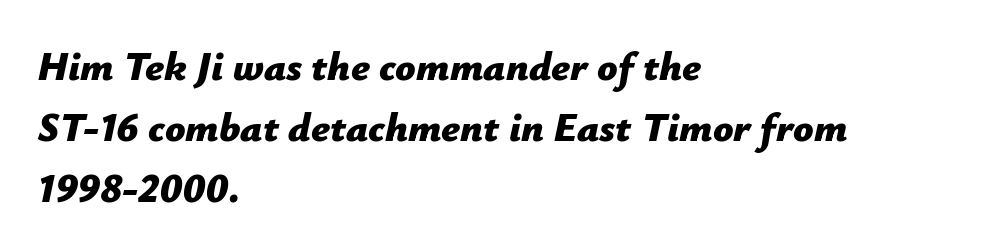
Words appear dense and cohesive because spacing is normal. Do the characters align in a grid? No, the font is proportional. The characters look thick and weighty, a clear bold. Would a proofreader flag this as italicized? Yes. Only glyphs here, with clear space below each row.
